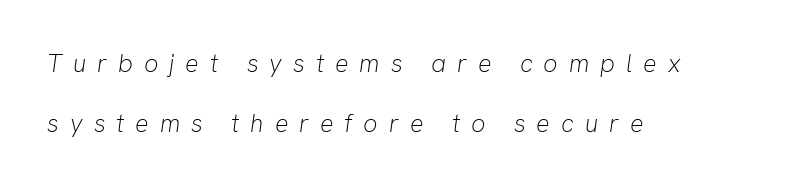
Compared with a centered layout, this one pins lines to the left instead. The zone under the glyphs is completely vacant. Students, observe: this is what heavily led, spacious text looks like. A typesetter would call this heavily tracked-out type. In terms of posture, this sample is oblique.
